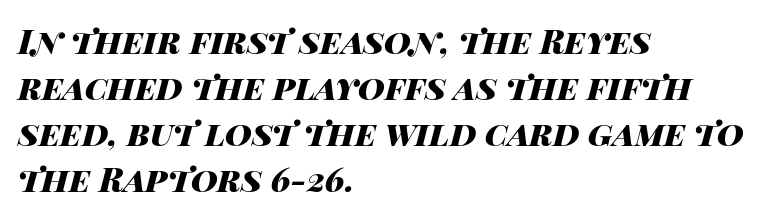
{"italic": "yes", "lean": "right", "slant_degrees": 14, "bold": "yes", "weight": "heavy", "width": "wide", "stroke_contrast": "high", "x_height": "large", "monospaced": "no", "underline": "no", "align": "left", "line_spacing": "normal", "line_spacing_ratio": 1.39, "letter_spacing": "normal", "letter_spacing_em": 0.0, "glyph_px": 33}
